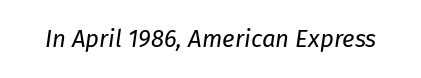
{"italic": "yes", "lean": "right", "slant_degrees": 8, "bold": "no", "underline": "no", "letter_spacing": "normal", "letter_spacing_em": 0.0, "glyph_px": 24}
